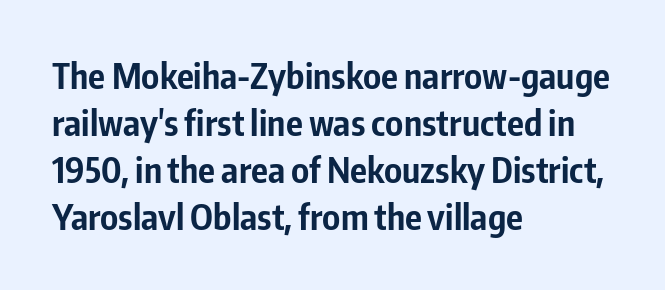
This sample has the flowing, uneven cadence of proportional lettering. Vertical strokes here are truly vertical. This block has exactly the height ordinary leading produces. On the weight axis this lands at bold, roughly 700. There is no visible air inserted between adjacent glyphs. No feet cap the strokes, marking this as sans-serif type.
